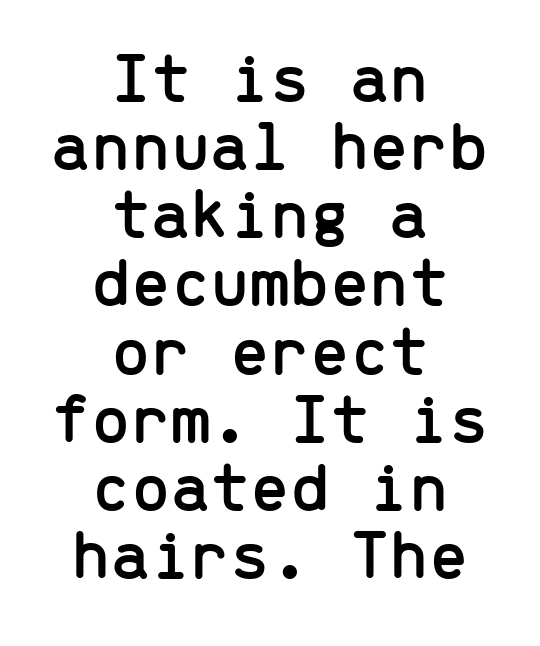
The image shows 71 px sans-serif type, upright, monospaced; set centered, tight line spacing (0.96x), normal letter spacing, not underlined; low stroke contrast and a medium x-height.
